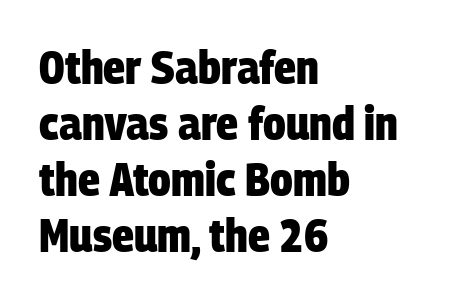
{"serif": "no", "bold": "yes", "weight": "heavy", "width": "condensed", "stroke_contrast": "low", "x_height": "large", "monospaced": "no", "underline": "no", "align": "left", "line_spacing_ratio": 1.22, "letter_spacing": "normal", "letter_spacing_em": 0.0, "glyph_px": 46}
